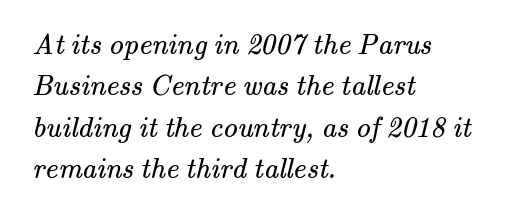
The image shows 29 px regular-weight serif type; set left-aligned, normal line spacing (1.43x), normal letter spacing, not underlined; medium stroke contrast and a small x-height.
